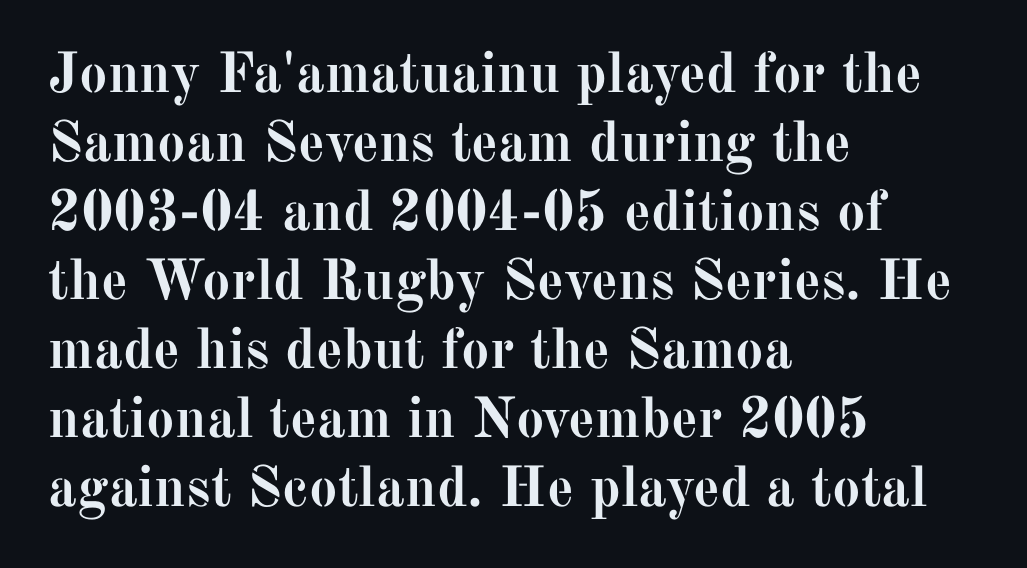
Strokes here are thick enough to call this a true bold. Inter-character spacing is left at the font's built-in metrics. Any mark beneath the type? The region is blank. The lettering holds an erect, upright posture throughout. The lines in this sample share a left origin and differ only in where they stop. Note the varied advance widths — an 'i' is clearly narrower than an 'm'.
